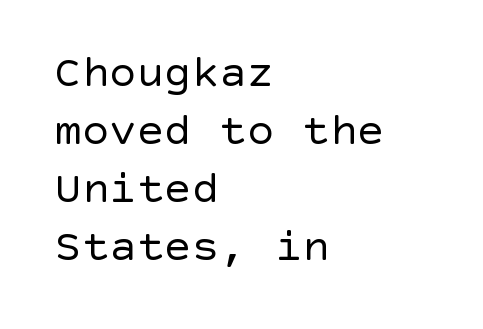
{"serif": "no", "italic": "no", "bold": "no", "weight": "regular", "width": "normal", "x_height": "large", "underline": "no", "align": "left", "line_spacing": "normal", "line_spacing_ratio": 1.26, "letter_spacing": "normal", "letter_spacing_em": 0.0, "glyph_px": 46}
